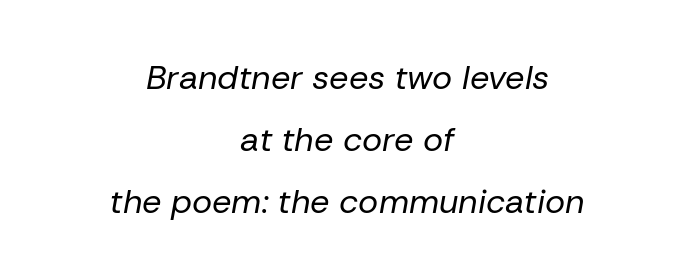
{"italic": "yes", "lean": "right", "slant_degrees": 10, "bold": "no", "weight": "regular", "width": "normal", "stroke_contrast": "low", "x_height": "medium", "monospaced": "no", "underline": "no", "align": "center", "line_spacing_ratio": 1.82, "letter_spacing": "normal", "letter_spacing_em": 0.0, "glyph_px": 34}
